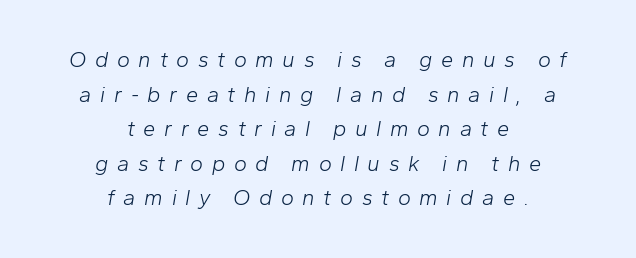
The image shows 22 px text type, italic (leaning right); set centered, normal line spacing (1.57x), unusually wide letter spacing (+0.39 em), not underlined.
